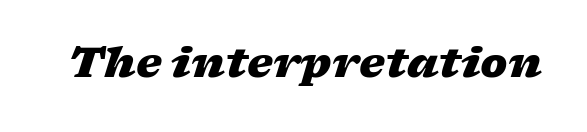
When letters slant like this, we call the style italic. You could not count columns in this text — the font is proportionally spaced. Just letters on the line, the space beneath them empty. Pretty heavy lettering here — definitely bold. What stands out about the letter spacing? Nothing — it is the standard amount.
